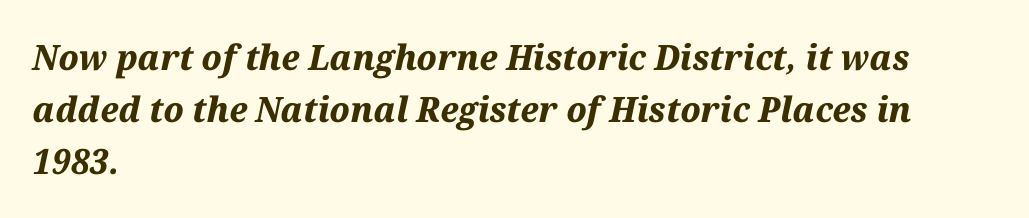
Q: Is the text bold? A: Yes.
Q: Is the text italic (slanted)? A: Yes, it leans right by about 12 degrees.
Q: Is the text underlined? A: No.
Q: How is the paragraph aligned? A: Left-aligned.
Q: Is the spacing between letters normal or unusually wide? A: Normal.
Q: Is the spacing between lines tight, normal or loose? A: Normal.
Q: Width (condensed, normal, or wide)? A: Normal.
Q: Stroke contrast? A: Medium.
Q: x-height? A: Medium.
Q: Monospaced? A: No.
